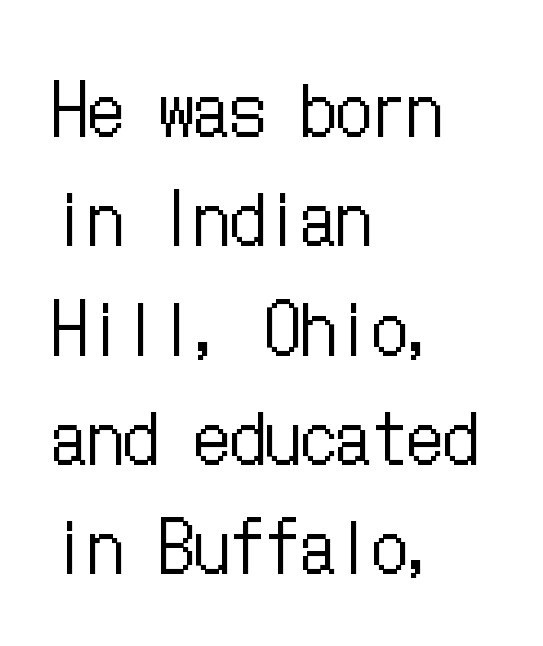
Q: Is the text bold? A: No.
Q: Is the text italic (slanted)? A: No, it is upright.
Q: Is the text underlined? A: No.
Q: How is the paragraph aligned? A: Left-aligned.
Q: Is the spacing between letters normal or unusually wide? A: Normal.
Q: Is the spacing between lines tight, normal or loose? A: Normal.
Q: Width (condensed, normal, or wide)? A: Condensed.
Q: Stroke contrast? A: Low.
Q: x-height? A: Medium.
